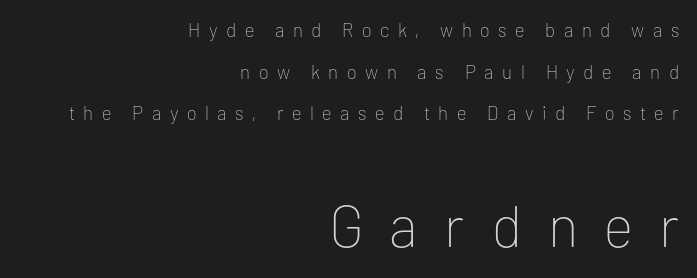
Weight: not bold — regular or lighter. Characters follow at a spacing far wider than the type designer built in. If you drew a line through each stem, it would be perfectly vertical. The ragged edge is on the left, which tells us the setting is flush right. The typeface chosen for these lines omits serifs. Each new line begins a long way beneath the previous one.
